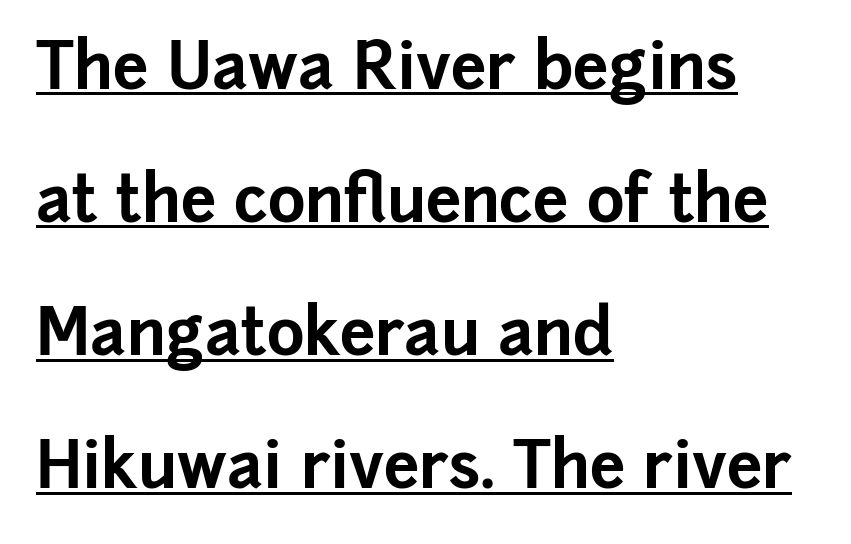
Tall strokes in this sample are plumb rather than angled. Students, observe the line beneath the letters — that is underlining. This rendering uses left alignment, leaving the right contour irregular. Spacing verdict: proportional, widths tailored to each character.
